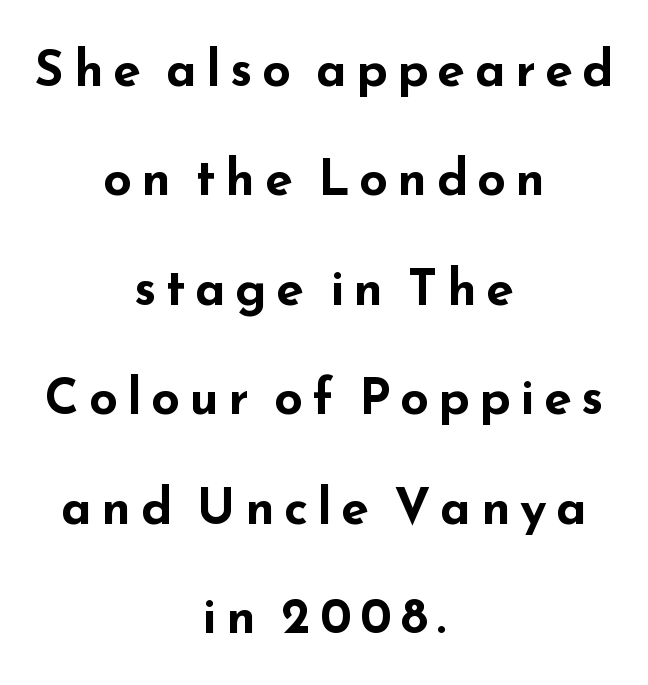
Q: Is the text bold? A: Yes.
Q: Is the text italic (slanted)? A: No, it is upright.
Q: Is the typeface a serif or a sans-serif typeface? A: Sans-serif.
Q: Is the text underlined? A: No.
Q: How is the paragraph aligned? A: Centered.
Q: Is the spacing between lines tight, normal or loose? A: Loose.
Q: Width (condensed, normal, or wide)? A: Wide.
Q: Stroke contrast? A: Low.
Q: x-height? A: Small.
Q: Monospaced? A: No.
